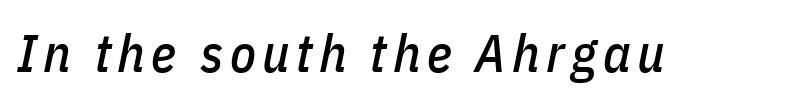
A typesetter would call this proportional, since set widths differ per character. The specimen omits any rule beneath the text block's lines. Yep, that's italic — everything's leaning.
